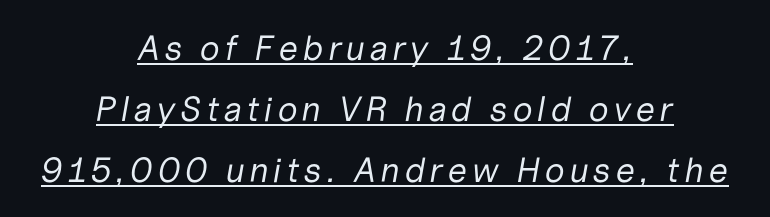
Character widths vary here, with narrow letters taking less room than wide ones. The glyphs are accompanied by a horizontal stroke just below them. Which margin do the lines hug? Neither — every line sits in the middle. Heft: none added — not bold. The lettering tilts uniformly, giving the passage an italic look.
